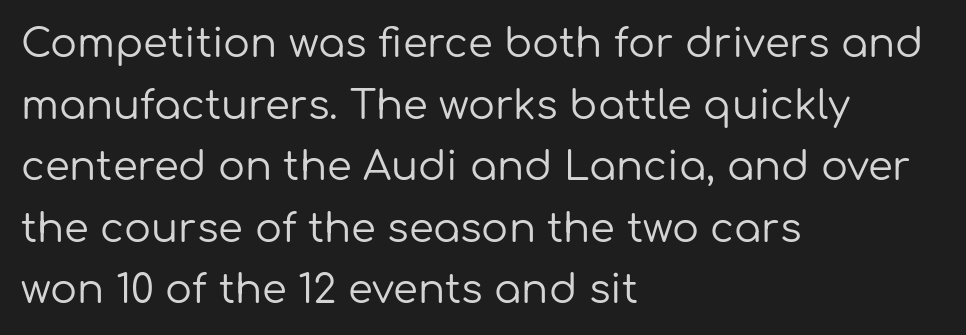
Proportional: the letters do not fall into vertical columns. A student would call this left alignment; a typographer would say flush left, rag right. Stroke terminals: plain, sans-serif. Spacing between characters is what you'd get straight out of the box. These lines sit exactly where default settings would place them. A roman cut, with each character standing at attention.
